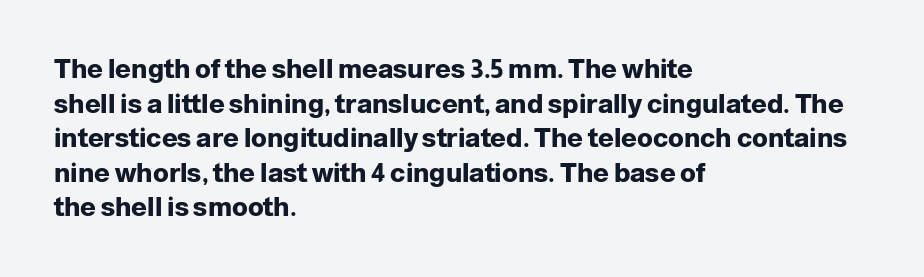
{"italic": "no", "bold": "yes", "underline": "no", "align": "left", "line_spacing": "normal", "line_spacing_ratio": 1.33, "letter_spacing": "normal", "letter_spacing_em": 0.0, "glyph_px": 26}
